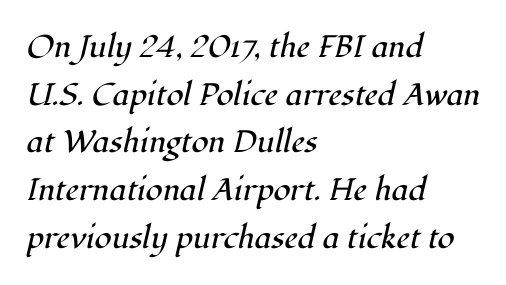
{"serif": "yes", "italic": "yes", "lean": "right", "slant_degrees": 12, "bold": "no", "weight": "regular", "width": "normal", "stroke_contrast": "high", "x_height": "medium", "monospaced": "no", "underline": "no", "align": "left", "line_spacing": "normal", "line_spacing_ratio": 1.54, "letter_spacing": "normal", "letter_spacing_em": 0.0, "glyph_px": 31}
